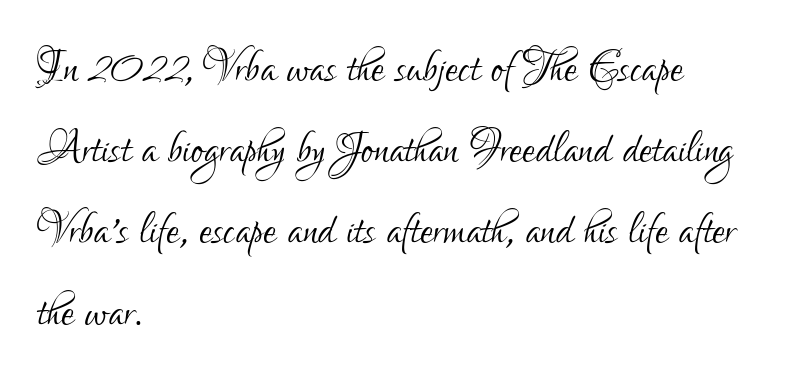
The text was rendered using a sans face with plain stroke endings. This sample has the flowing, uneven cadence of proportional lettering. Successive baselines arrive at the customary interval. No letter is thick-stroked: the sample isn't bold.
